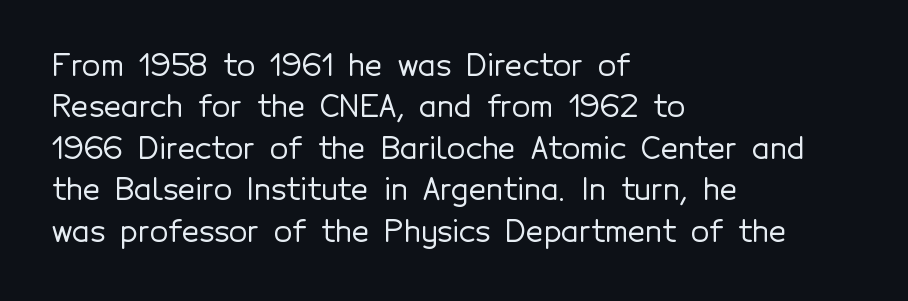
{"serif": "no", "italic": "no", "width": "normal", "x_height": "medium", "monospaced": "no", "underline": "no", "align": "left", "line_spacing": "normal", "line_spacing_ratio": 1.38, "letter_spacing": "normal", "letter_spacing_em": 0.0, "glyph_px": 30}
